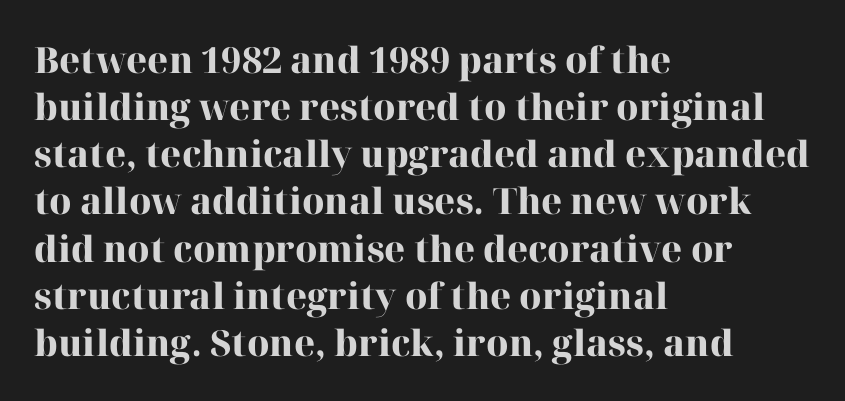
{"serif": "yes", "italic": "no", "bold": "yes", "weight": "heavy", "width": "normal", "stroke_contrast": "high", "x_height": "medium", "monospaced": "no", "underline": "no", "align": "left", "line_spacing": "normal", "line_spacing_ratio": 1.31, "letter_spacing": "normal", "letter_spacing_em": 0.0, "glyph_px": 36}
